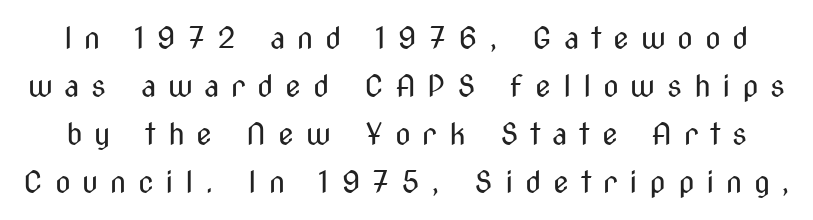
Each row of text sits above clean, open space. Varying glyph widths throughout — classic text-font behaviour. Each new line begins a customary step beneath the previous one. Loose tracking; the words dissolve into strings of separated letters. Look at the bottom of the vertical strokes: they stop flat, with no serifs.
